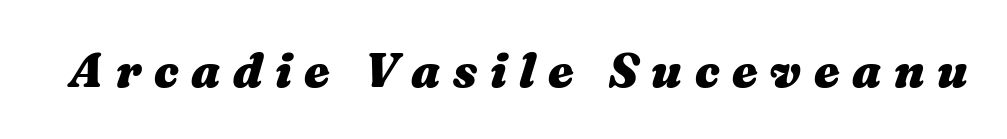
{"italic": "yes", "lean": "right", "slant_degrees": 16, "bold": "yes", "weight": "heavy", "width": "normal", "stroke_contrast": "medium", "x_height": "medium", "monospaced": "no", "underline": "no", "letter_spacing": "wide", "letter_spacing_em": 0.26, "glyph_px": 49}
